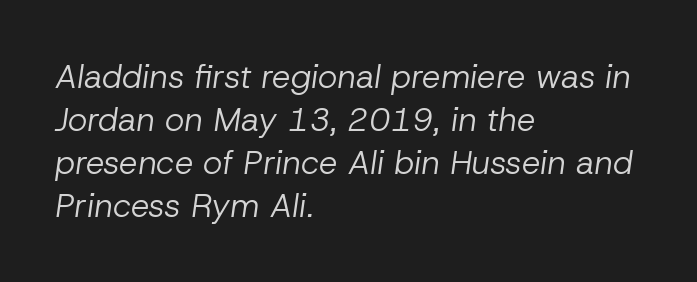
Q: Is the text bold? A: No.
Q: Is the text italic (slanted)? A: Yes, it leans right by about 8 degrees.
Q: Is the text underlined? A: No.
Q: How is the paragraph aligned? A: Left-aligned.
Q: Is the spacing between letters normal or unusually wide? A: Normal.
Q: Is the spacing between lines tight, normal or loose? A: Normal.
Q: Width (condensed, normal, or wide)? A: Normal.
Q: Stroke contrast? A: Low.
Q: x-height? A: Medium.
Q: Monospaced? A: No.
